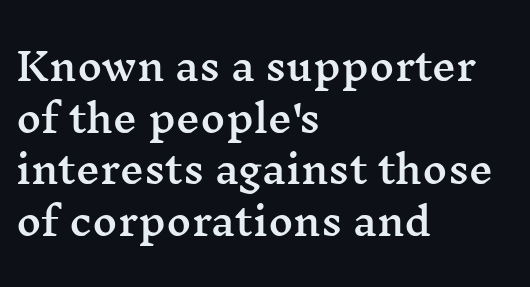
Q: Is the text italic (slanted)? A: No, it is upright.
Q: Is the typeface a serif or a sans-serif typeface? A: Serif.
Q: Is the text underlined? A: No.
Q: How is the paragraph aligned? A: Left-aligned.
Q: Is the spacing between letters normal or unusually wide? A: Normal.
Q: Is the spacing between lines tight, normal or loose? A: Normal.
Q: Width (condensed, normal, or wide)? A: Wide.
Q: Stroke contrast? A: Medium.
Q: x-height? A: Medium.
Q: Monospaced? A: No.
